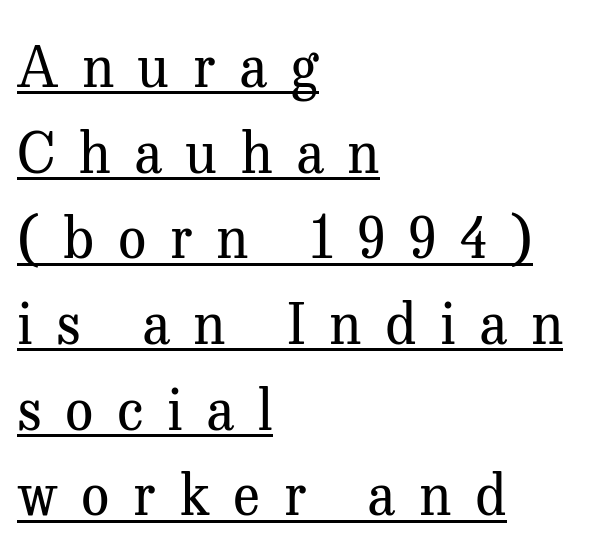
The image shows 56 px regular-weight serif type, upright; set left-aligned, normal line spacing (1.53x), unusually wide letter spacing (+0.42 em), underlined; medium stroke contrast and a medium x-height.
